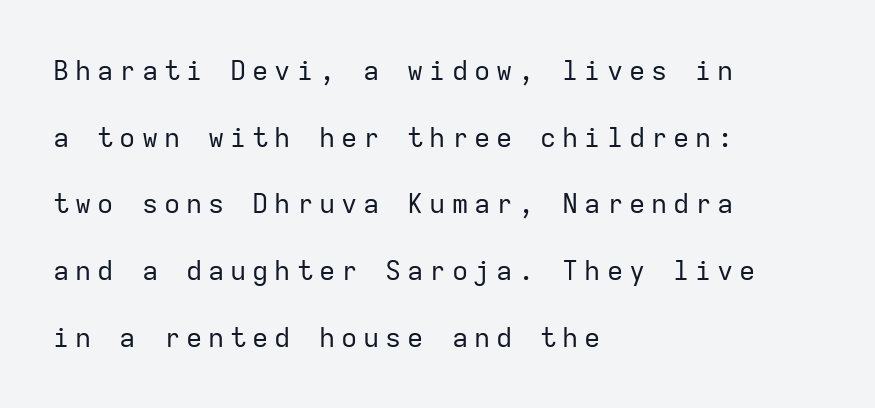
Q: Is the text bold? A: No.
Q: Is the text italic (slanted)? A: No, it is upright.
Q: Is the text underlined? A: No.
Q: How is the paragraph aligned? A: Left-aligned.
Q: Is the spacing between letters normal or unusually wide? A: Unusually wide.
Q: Is the spacing between lines tight, normal or loose? A: Loose.
